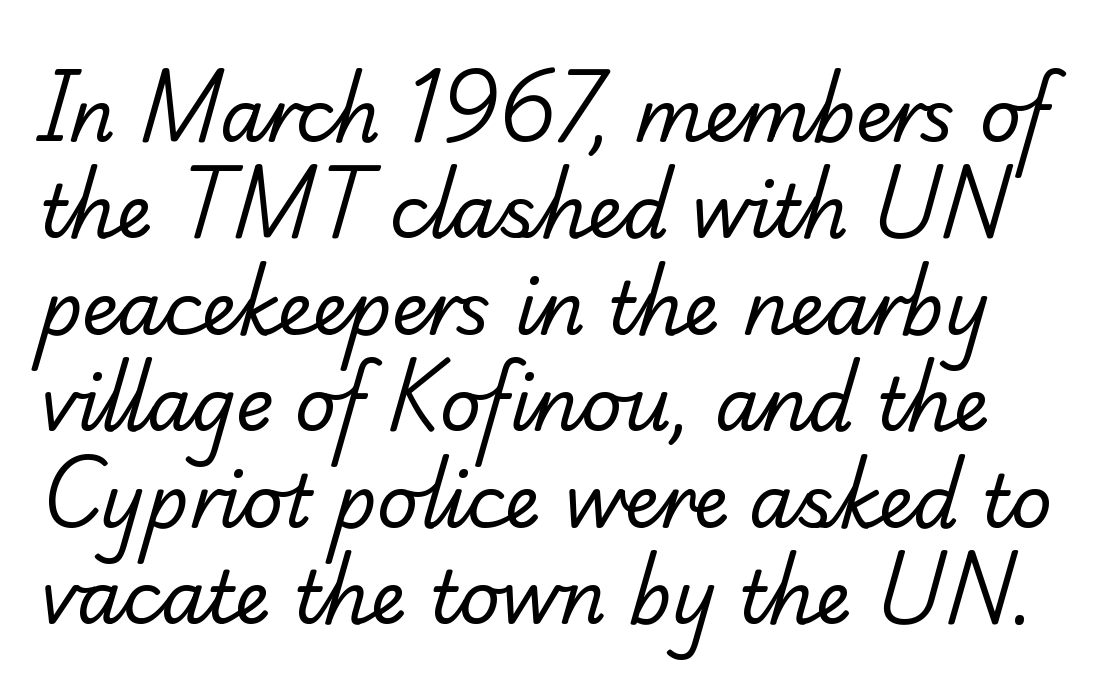
{"serif": "yes", "bold": "no", "weight": "regular", "width": "normal", "stroke_contrast": "low", "x_height": "small", "monospaced": "no", "underline": "no", "line_spacing": "normal", "line_spacing_ratio": 1.34, "letter_spacing": "normal", "letter_spacing_em": 0.0, "glyph_px": 72}
